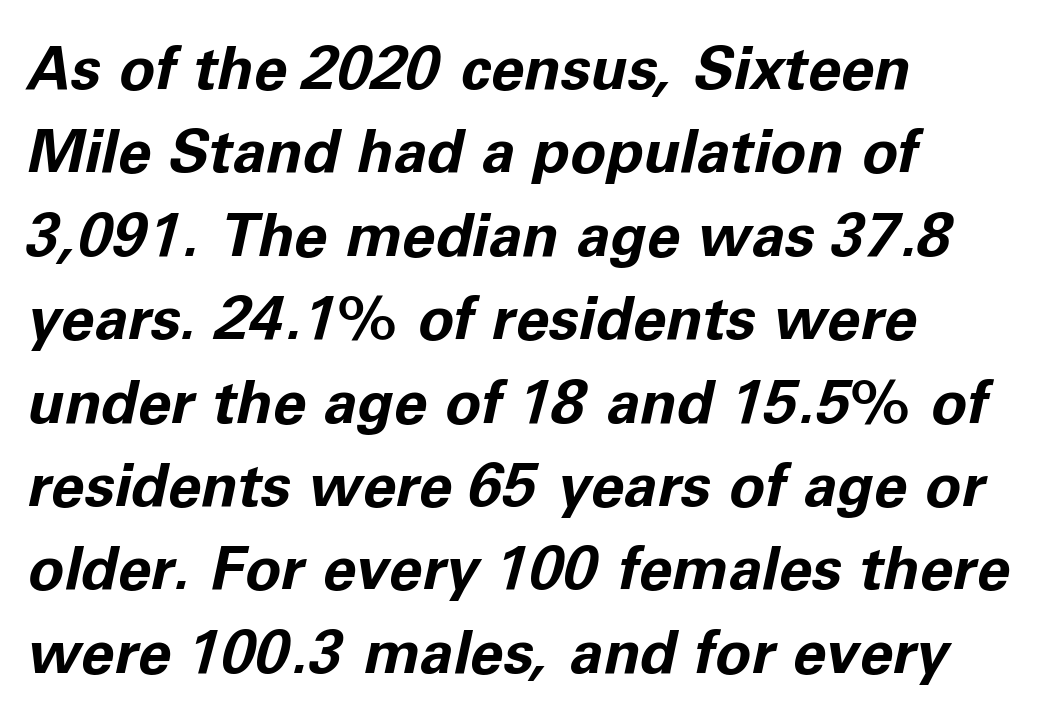
The image shows 60 px bold type, italic (leaning right); set left-aligned, normal line spacing (1.39x), normal letter spacing, not underlined; low stroke contrast and a medium x-height.
